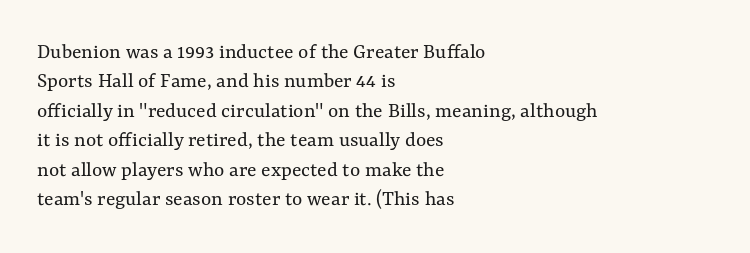
{"italic": "no", "bold": "no", "underline": "no", "align": "left", "line_spacing": "normal", "line_spacing_ratio": 1.34, "letter_spacing": "normal", "letter_spacing_em": 0.0, "glyph_px": 22}
